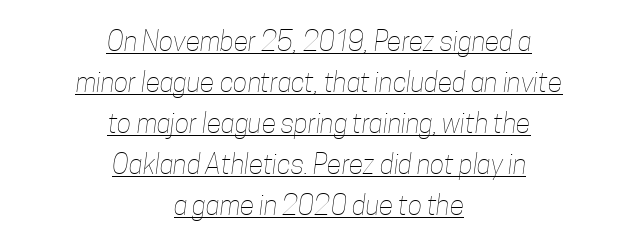
The image shows 27 px text type; set centered, normal line spacing (1.52x), normal letter spacing, underlined.
